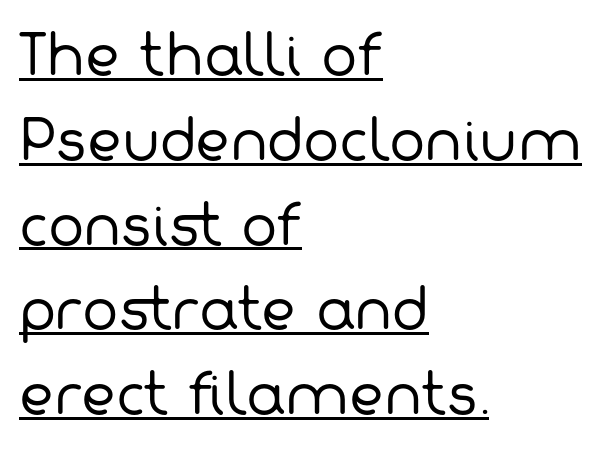
The image shows 54 px regular-weight sans-serif type; set left-aligned, normal line spacing (1.57x), normal letter spacing, underlined; low stroke contrast and a medium x-height.
